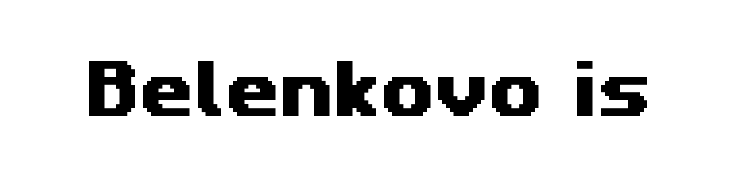
{"serif": "no", "width": "wide", "stroke_contrast": "medium", "x_height": "medium", "monospaced": "no", "underline": "no", "letter_spacing": "normal", "letter_spacing_em": 0.0, "glyph_px": 62}
